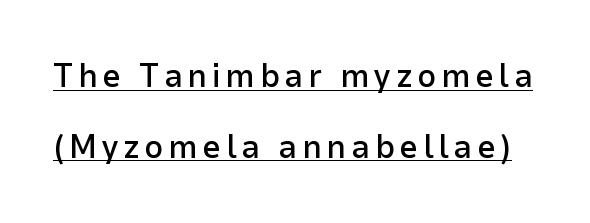
The letters carry no serifs — their stems end cleanly without finishing strokes. Baseline-to-baseline distance is far greater than the letter height. Honestly, the underline is the first thing you notice here. Bold? Not quite — semibold, heavier than regular but stopping short.
